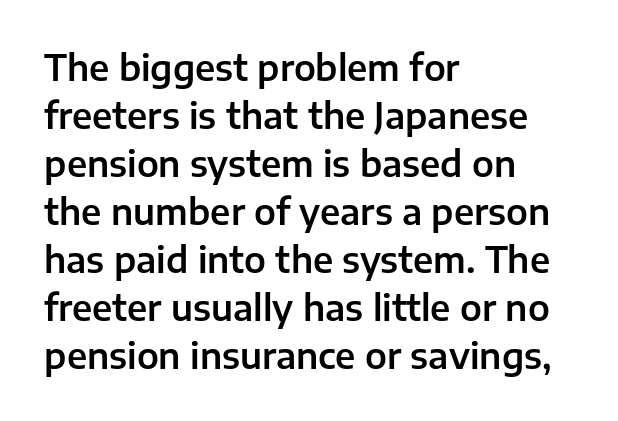
When letters stand straight like this, we call the style roman or upright. The leading is moderate, giving the passage an even texture. A typesetter would call this proportional, since set widths differ per character. Check where the strokes stop: nothing finishes them off — pure sans. The letterforms sit shoulder to shoulder at normal distance. The specimen omits any rule beneath the text block's lines.
